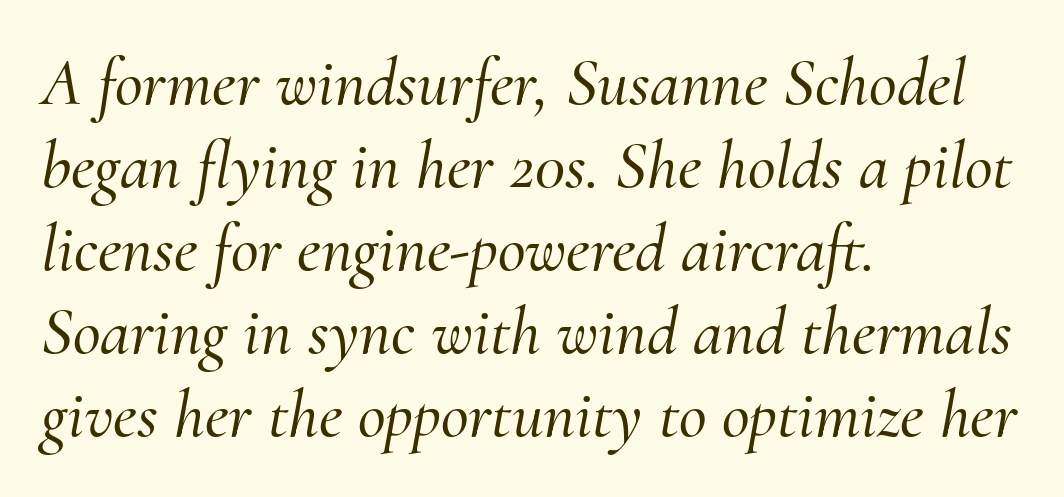
Does extra space separate the letters? No, they use regular spacing. Check where the strokes stop: tiny serifs finish them off. Looks like regular typesetting: each glyph gets only the width it needs. This sample is left-justified, so line endings fall wherever the words run out.
